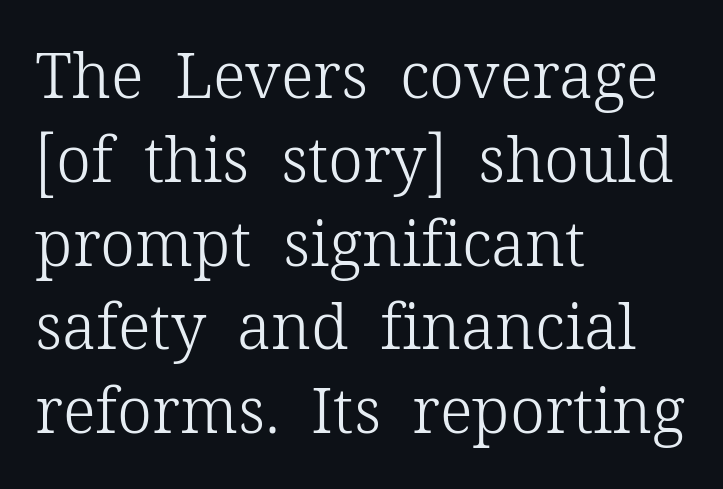
Q: Is the text bold? A: No.
Q: Is the text italic (slanted)? A: No, it is upright.
Q: Is the typeface a serif or a sans-serif typeface? A: Serif.
Q: Is the text underlined? A: No.
Q: How is the paragraph aligned? A: Left-aligned.
Q: Is the spacing between letters normal or unusually wide? A: Normal.
Q: Is the spacing between lines tight, normal or loose? A: Normal.
Q: Width (condensed, normal, or wide)? A: Normal.
Q: Stroke contrast? A: Low.
Q: x-height? A: Medium.
Q: Monospaced? A: No.
